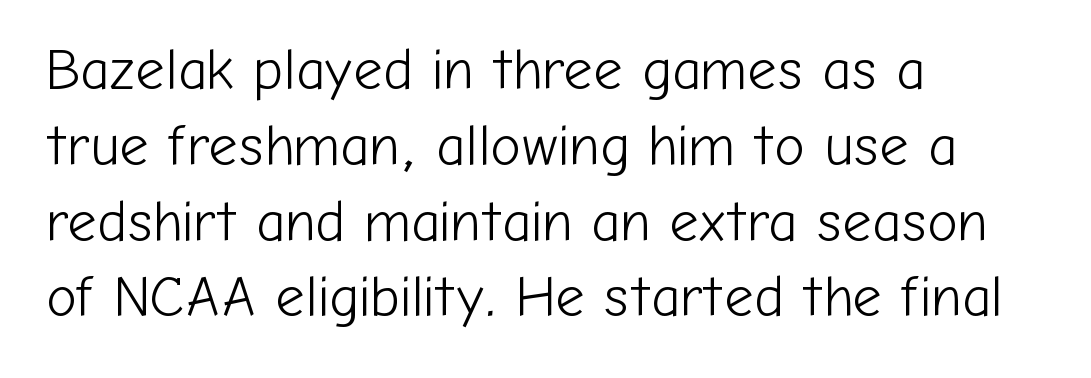
Is this a heavy cut? Hardly; it is regular or lighter. Check the space under the baseline: it is left empty. This sample has the flowing, uneven cadence of proportional lettering. Reading down the column, the eye jumps a familiar distance to each next line. In CSS terms this would be text-align: left. Designer's note — italics off, roman on.
